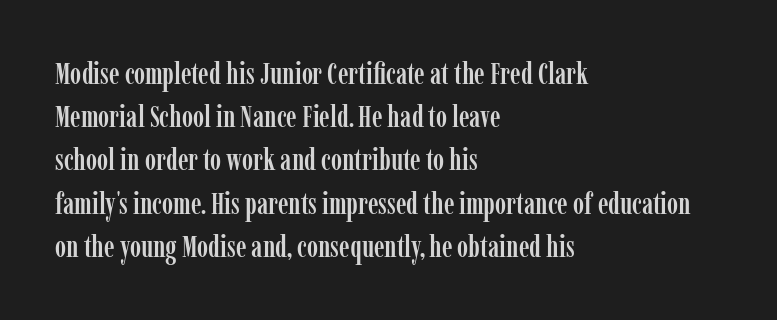
Q: Is the text italic (slanted)? A: No, it is upright.
Q: Is the typeface a serif or a sans-serif typeface? A: Serif.
Q: Is the text underlined? A: No.
Q: How is the paragraph aligned? A: Left-aligned.
Q: Is the spacing between letters normal or unusually wide? A: Normal.
Q: Is the spacing between lines tight, normal or loose? A: Normal.
Q: Width (condensed, normal, or wide)? A: Condensed.
Q: Stroke contrast? A: Low.
Q: x-height? A: Medium.
Q: Monospaced? A: No.
